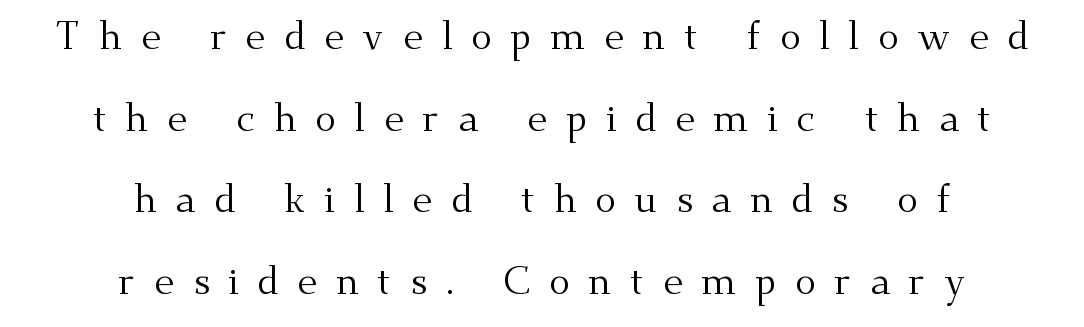
The image shows 39 px regular-weight serif type, upright; set centered, loose line spacing (2.09x), unusually wide letter spacing (+0.48 em), not underlined; medium stroke contrast and a small x-height.
